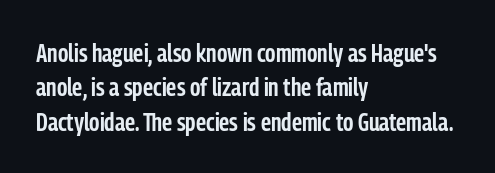
{"italic": "no", "bold": "semi", "underline": "no", "align": "left", "line_spacing": "normal", "line_spacing_ratio": 1.32, "letter_spacing": "normal", "letter_spacing_em": 0.0, "glyph_px": 26}
